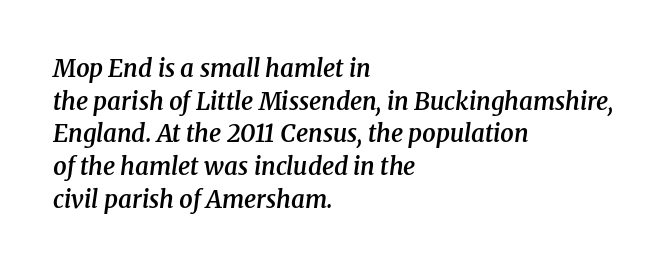
An italicized treatment has been applied to the whole sample. Glance below the letters and you will spot only blank space. What weight is shown? A semibold, between regular and bold. Does the leading feel generous? No, just average.
